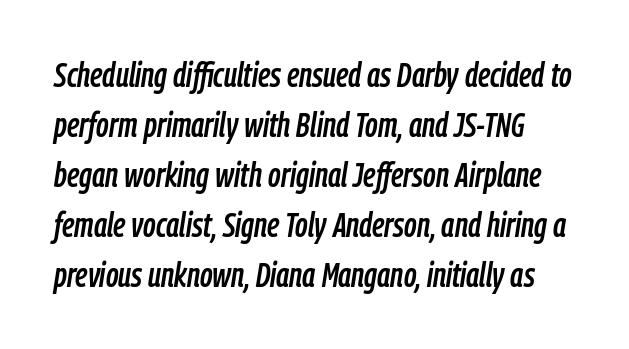
The image shows 34 px condensed type, italic (leaning right); set normal line spacing (1.47x), normal letter spacing, not underlined; low stroke contrast and a medium x-height.
